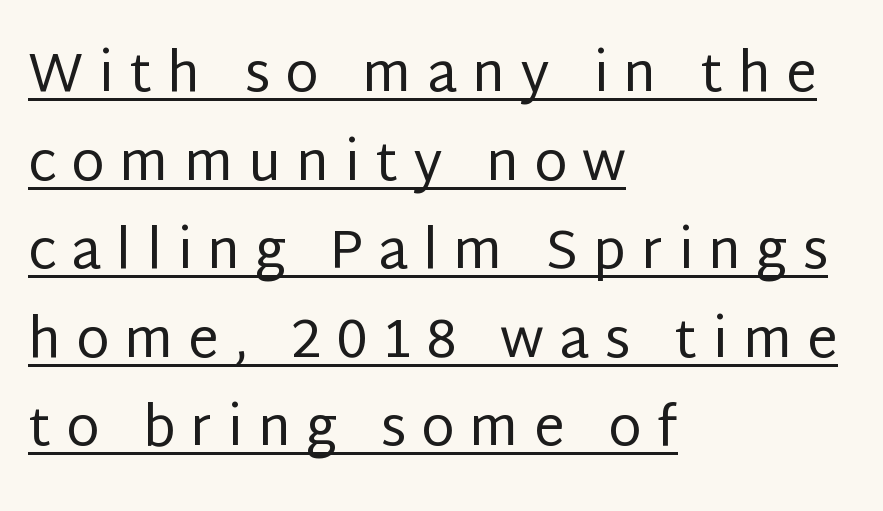
Q: Is the text bold? A: No.
Q: Is the text italic (slanted)? A: No, it is upright.
Q: Is the typeface a serif or a sans-serif typeface? A: Sans-serif.
Q: Is the text underlined? A: Yes.
Q: How is the paragraph aligned? A: Left-aligned.
Q: Is the spacing between letters normal or unusually wide? A: Unusually wide.
Q: Is the spacing between lines tight, normal or loose? A: Normal.
Q: Width (condensed, normal, or wide)? A: Normal.
Q: Stroke contrast? A: Low.
Q: x-height? A: Large.
Q: Monospaced? A: No.
